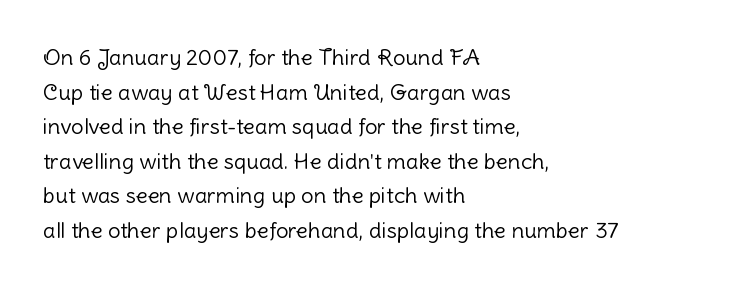
Which margin do the lines hug? The left one — the right edge is uneven. This is roman type, the default non-slanted kind. Summary of vertical rhythm: regular, with standard interline spacing. These glyphs show unthickened strokes, regular width or finer. The rendering keeps characters at their native spacing. The gap between lines stays unmarked.
